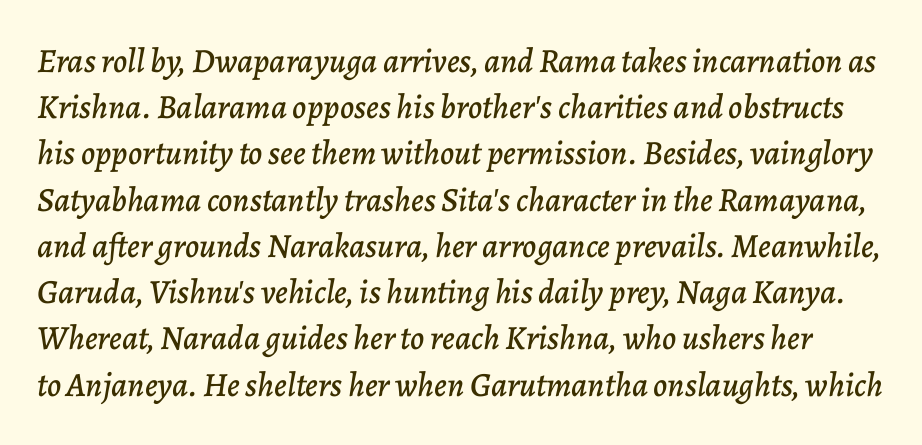
{"italic": "yes", "lean": "right", "slant_degrees": 7, "width": "normal", "stroke_contrast": "low", "x_height": "medium", "monospaced": "no", "underline": "no", "line_spacing": "normal", "line_spacing_ratio": 1.36, "letter_spacing": "normal", "letter_spacing_em": 0.0, "glyph_px": 34}
